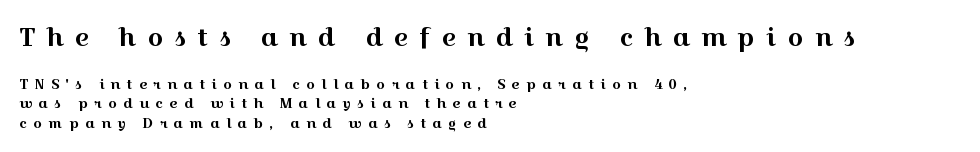
Q: Is the text italic (slanted)? A: No, it is upright.
Q: Is the text underlined? A: No.
Q: How is the paragraph aligned? A: Left-aligned.
Q: Is the spacing between letters normal or unusually wide? A: Unusually wide.
Q: Is the spacing between lines tight, normal or loose? A: Normal.
Q: Which block of text is set in a larger size, the first (top) or the second (bottom)? A: The first (top) one.
